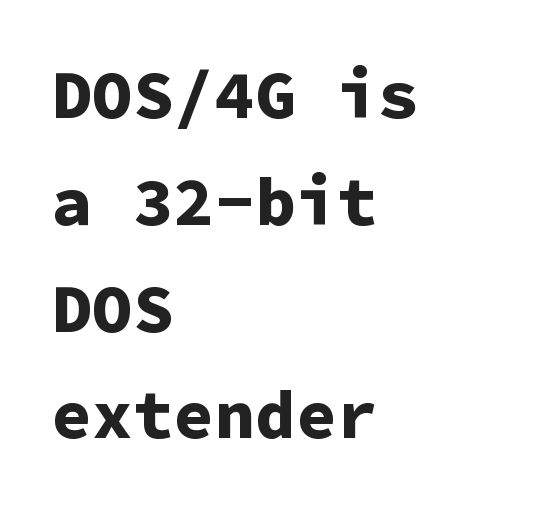
The image shows 68 px bold sans-serif type, upright, monospaced; set left-aligned, normal line spacing (1.57x), normal letter spacing, not underlined; low stroke contrast and a medium x-height.
